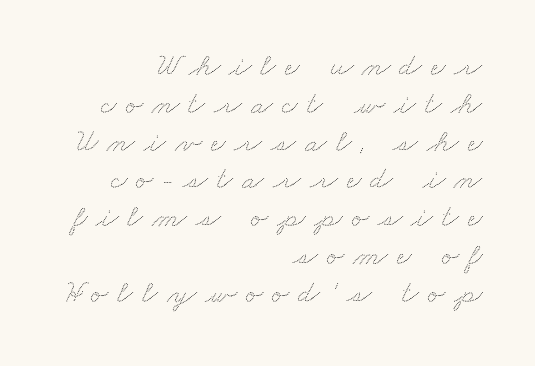
The face used here is proportionally spaced, like ordinary book or web type. Letters rest on an invisible, unmarked baseline. The letters are spread apart with noticeably loose tracking. Caption: multi-line text, flush right, ragged left.
